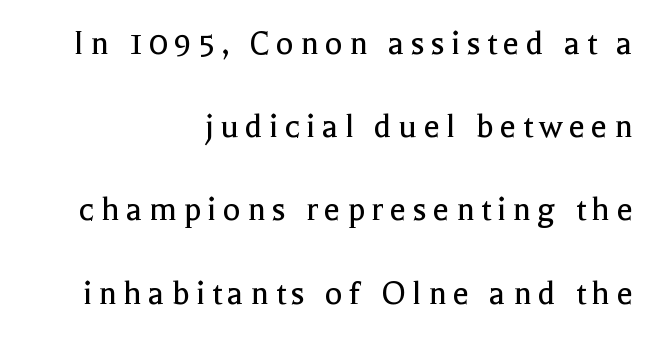
The image shows 37 px regular-weight serif type, upright; set right-aligned, loose line spacing (2.25x), not underlined; a medium x-height.
